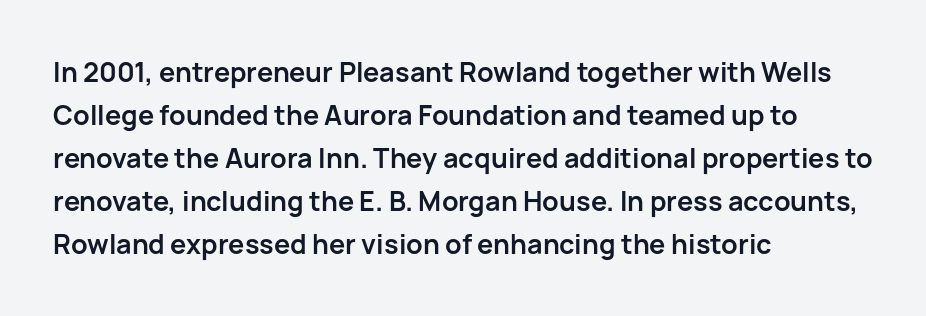
{"italic": "no", "bold": "yes", "underline": "no", "align": "left", "line_spacing": "normal", "line_spacing_ratio": 1.59, "letter_spacing": "normal", "letter_spacing_em": 0.0, "glyph_px": 27}
